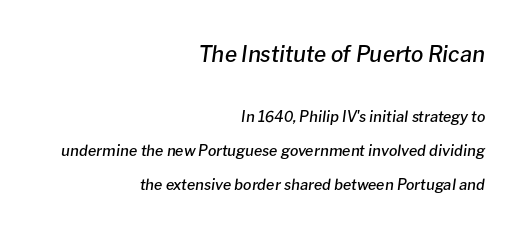
The image shows 22 px text type, italic (leaning right); set right-aligned, loose line spacing (2.25x), normal letter spacing, not underlined; the first (top) block is 1.47x larger.
